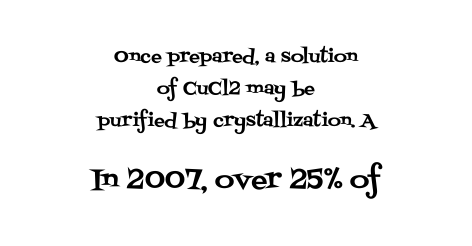
The image shows 27 px text type, upright; set centered, line spacing 1.77x, normal letter spacing, not underlined; the second (bottom) block is 1.5x larger.
